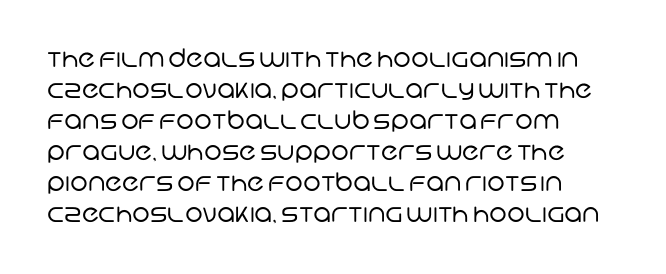
The image shows 25 px text type; set left-aligned, line spacing 1.24x, normal letter spacing, not underlined.
